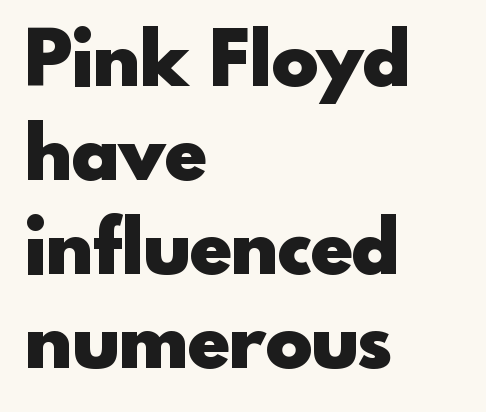
Q: Is the text bold? A: Yes.
Q: Is the text italic (slanted)? A: No, it is upright.
Q: Is the typeface a serif or a sans-serif typeface? A: Sans-serif.
Q: Is the text underlined? A: No.
Q: How is the paragraph aligned? A: Left-aligned.
Q: Is the spacing between letters normal or unusually wide? A: Normal.
Q: Width (condensed, normal, or wide)? A: Normal.
Q: x-height? A: Small.
Q: Monospaced? A: No.
